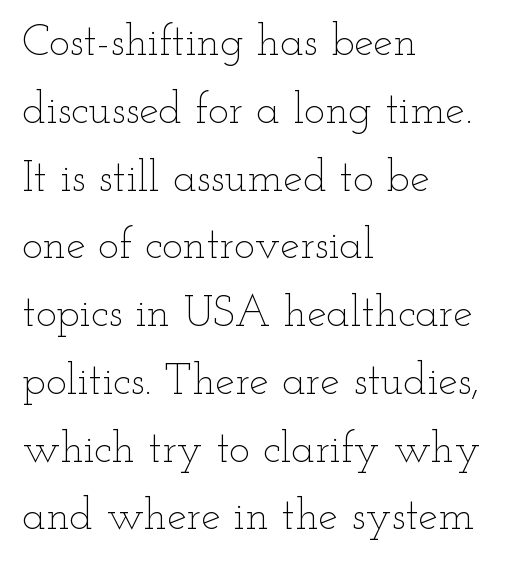
{"italic": "no", "bold": "no", "weight": "thin", "width": "wide", "stroke_contrast": "low", "x_height": "small", "monospaced": "no", "underline": "no", "align": "left", "line_spacing": "normal", "line_spacing_ratio": 1.54, "letter_spacing": "normal", "letter_spacing_em": 0.0, "glyph_px": 44}
